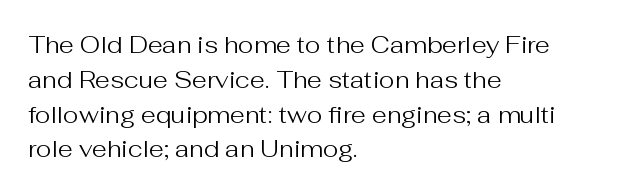
The image shows 24 px text type, upright; set left-aligned, normal line spacing (1.45x), normal letter spacing, not underlined.
